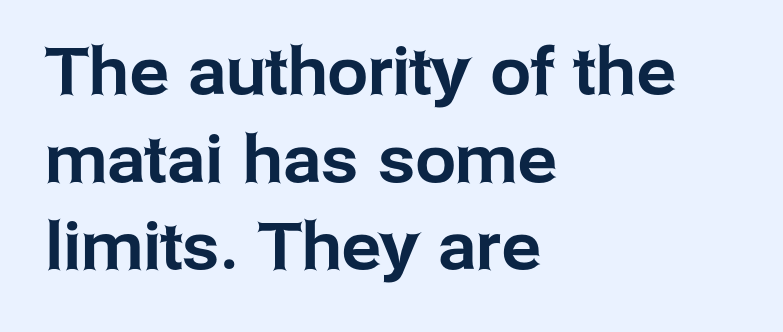
The image shows 65 px sans-serif type, upright; set left-aligned, normal line spacing (1.35x), normal letter spacing, not underlined; low stroke contrast and a medium x-height.
